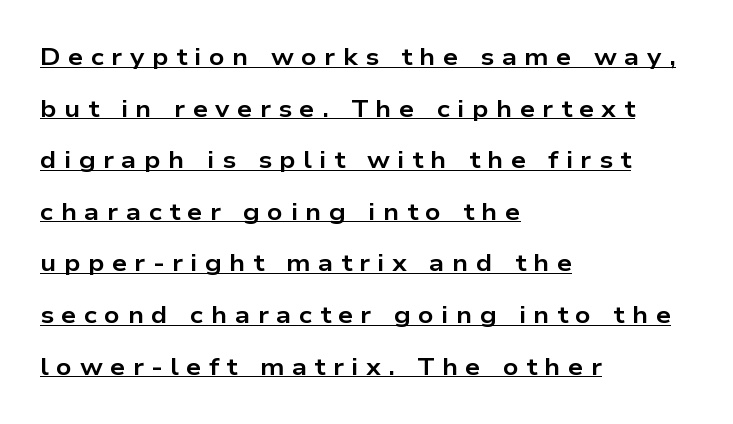
The type sits square on the baseline with zero lean. Each line starts at the same left margin while the right side varies. Students, this is bold: see how much ink each stroke carries. Beneath each row of characters lies a ruled line.
